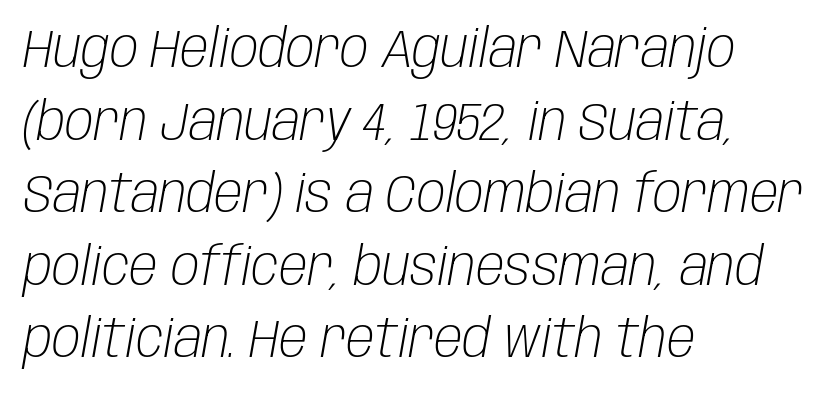
The image shows 53 px light, condensed type, italic (leaning right); set left-aligned, normal line spacing (1.37x), normal letter spacing, not underlined; low stroke contrast and a large x-height.
